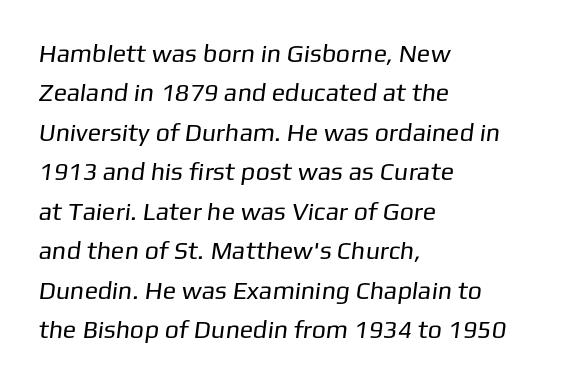
{"bold": "no", "underline": "no", "align": "left", "line_spacing": "normal", "line_spacing_ratio": 1.58, "letter_spacing": "normal", "letter_spacing_em": 0.0, "glyph_px": 25}
